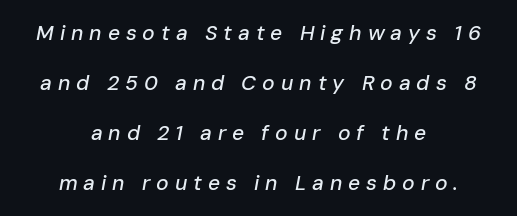
The image shows 21 px text type, italic (leaning right); set centered, loose line spacing (2.38x), unusually wide letter spacing (+0.28 em), not underlined.
